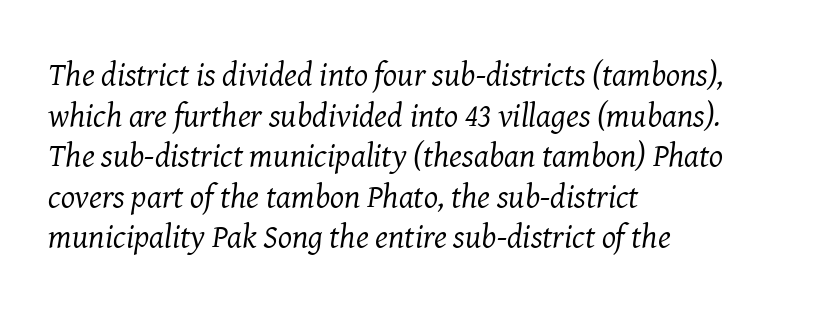
Unbolded letterforms with no extra heft. A bare baseline throughout the passage. Think of a printed novel: that variable character pitch is what you see here. Students, note that the glyphs here touch the page at normal intervals. You can tell from the footed stems that serif type was used. The text block is weighted toward the left margin, trailing off unevenly rightward.
